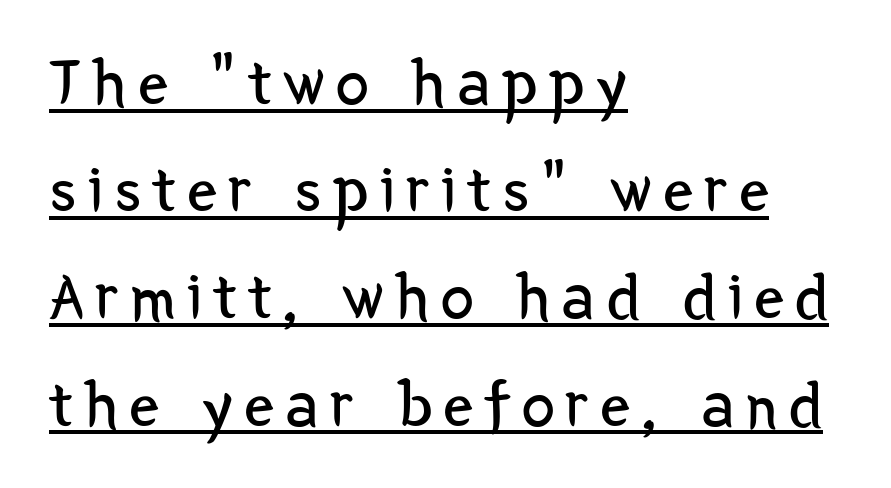
Reading down the block, your eye returns to a fixed left position each line. Posture: vertical. Character widths vary here, with narrow letters taking less room than wide ones. Students, observe the line beneath the letters — that is underlining. Does the leading feel generous? No, just average.
